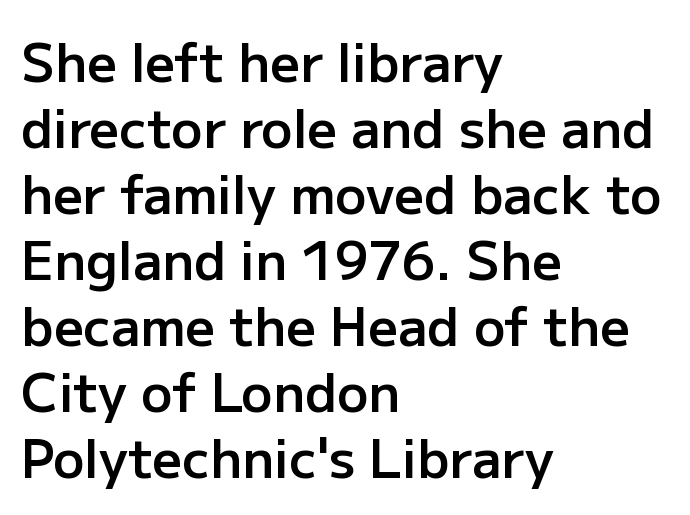
Q: Is the text bold? A: Semi-bold.
Q: Is the text italic (slanted)? A: No, it is upright.
Q: Is the typeface a serif or a sans-serif typeface? A: Sans-serif.
Q: Is the text underlined? A: No.
Q: How is the paragraph aligned? A: Left-aligned.
Q: Is the spacing between letters normal or unusually wide? A: Normal.
Q: Is the spacing between lines tight, normal or loose? A: Normal.
Q: Width (condensed, normal, or wide)? A: Normal.
Q: Stroke contrast? A: Low.
Q: x-height? A: Medium.
Q: Monospaced? A: No.
